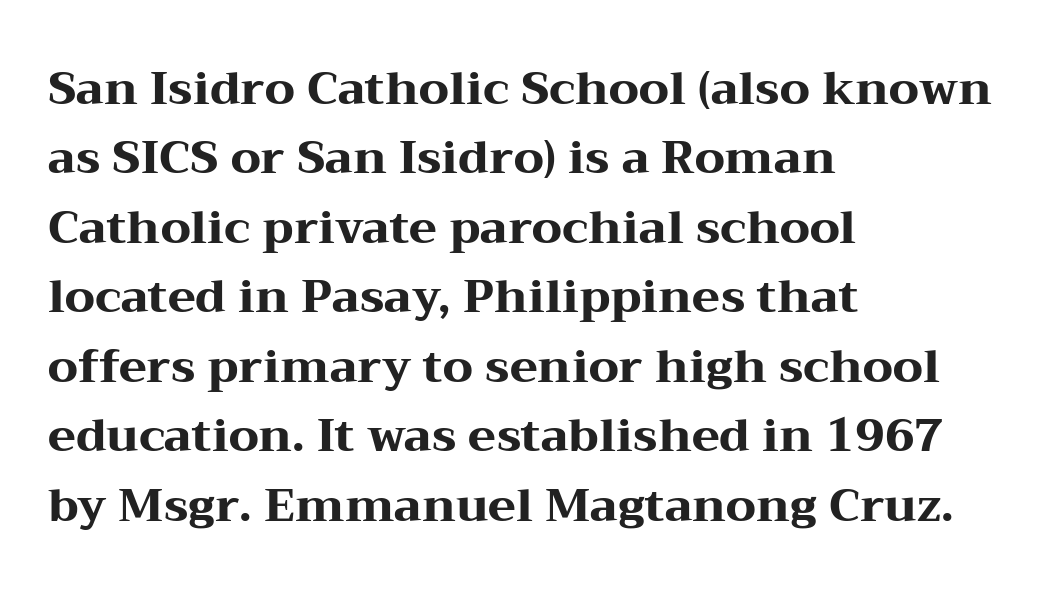
The image shows 46 px heavy, wide serif type, upright; set left-aligned, normal line spacing (1.51x), normal letter spacing, not underlined; medium stroke contrast and a medium x-height.
